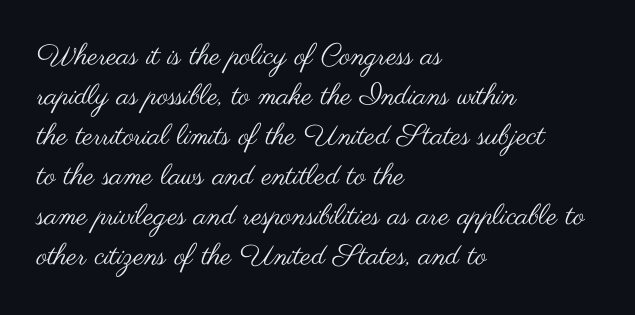
The image shows 29 px regular-weight, wide sans-serif type; set left-aligned, normal line spacing (1.38x), normal letter spacing, not underlined; medium stroke contrast and a small x-height.
